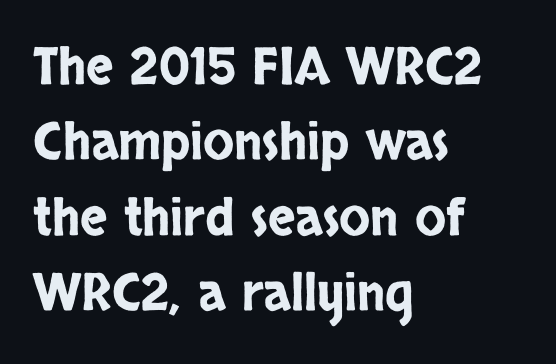
This rendering features lettering with no underline. Style check: upright. The rendering uses natural spacing where letterforms have individual widths. Nope, no serifs anywhere on these letters.
